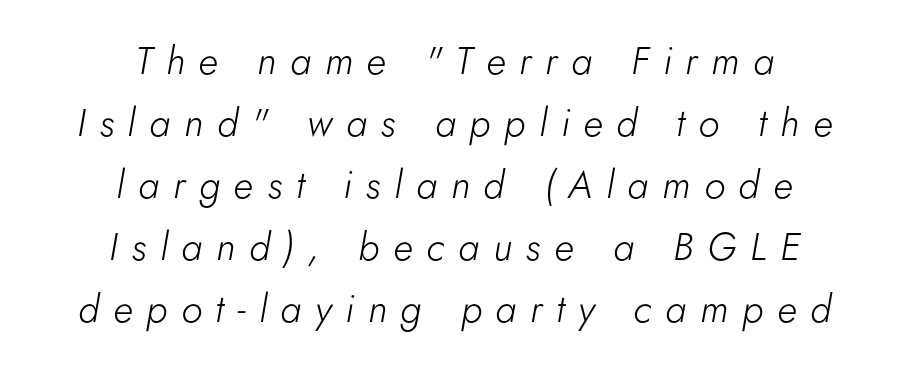
Q: Is the text bold? A: No.
Q: Is the text italic (slanted)? A: Yes, it leans right by about 5 degrees.
Q: Is the text underlined? A: No.
Q: How is the paragraph aligned? A: Centered.
Q: Is the spacing between letters normal or unusually wide? A: Unusually wide.
Q: Is the spacing between lines tight, normal or loose? A: Normal.
Q: Width (condensed, normal, or wide)? A: Normal.
Q: Stroke contrast? A: Low.
Q: x-height? A: Small.
Q: Monospaced? A: No.
